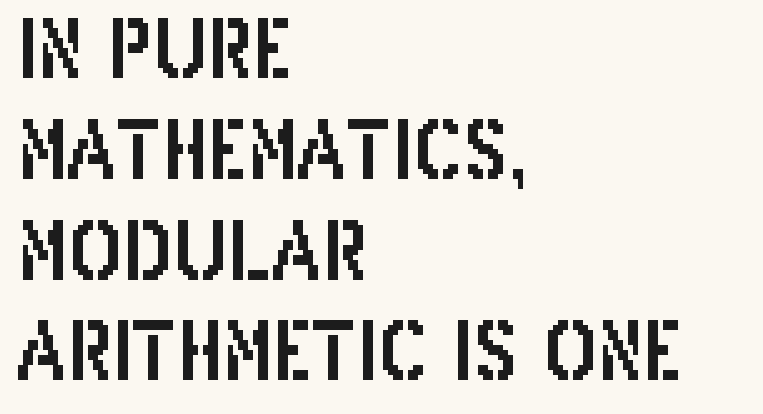
The lines are quadded left. Here the glyphs are tracked normally, forming tight word shapes. The letters advance in unequal steps, a hallmark of proportional type. Every stem runs plumb, perpendicular to the baseline. Quick note: underline off.
